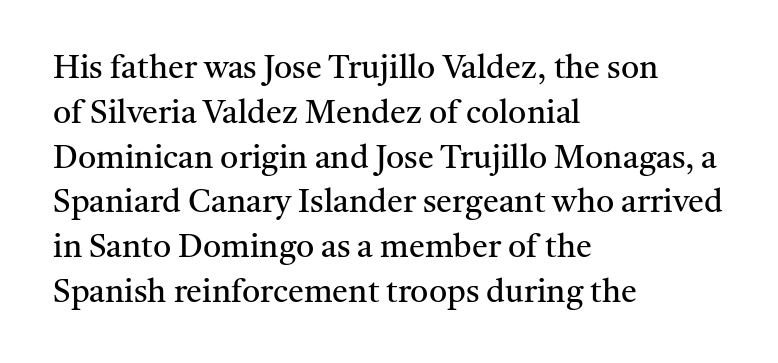
Q: Is the text bold? A: No.
Q: Is the text italic (slanted)? A: No, it is upright.
Q: Is the typeface a serif or a sans-serif typeface? A: Serif.
Q: Is the text underlined? A: No.
Q: How is the paragraph aligned? A: Left-aligned.
Q: Is the spacing between letters normal or unusually wide? A: Normal.
Q: Is the spacing between lines tight, normal or loose? A: Normal.
Q: Width (condensed, normal, or wide)? A: Normal.
Q: Stroke contrast? A: Medium.
Q: x-height? A: Medium.
Q: Monospaced? A: No.
